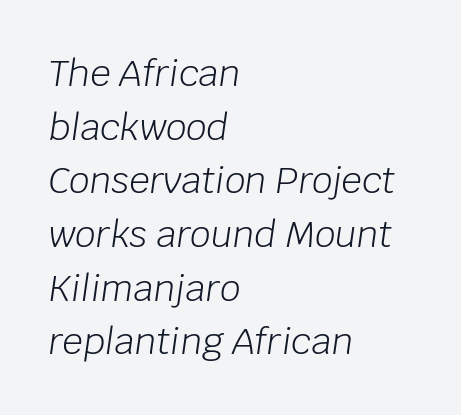
The image shows 36 px light type, italic (leaning right); set left-aligned, normal line spacing (1.49x), normal letter spacing, not underlined; low stroke contrast and a large x-height.
